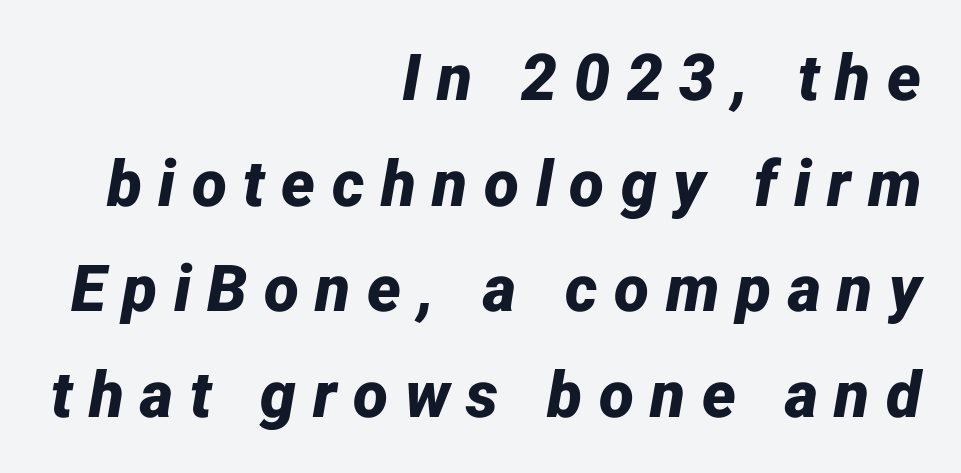
The rendering uses a bold face; every stroke is thick and dark. When letters slant like this, we call the style italic. Letters rest on an invisible, unmarked baseline. The rendering uses natural spacing where letterforms have individual widths.
